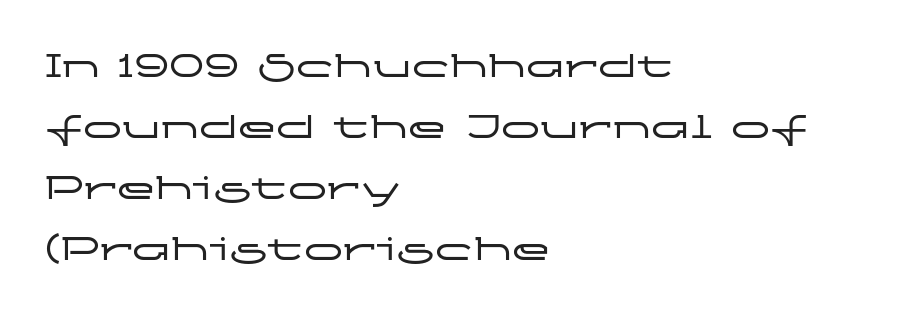
The words here are not underlined. Rendered with straight, roman letterforms. Inter-character spacing is left at the font's built-in metrics. Here the designer chose a conventional face with non-uniform glyph widths. Stroke terminals: plain, sans-serif.
